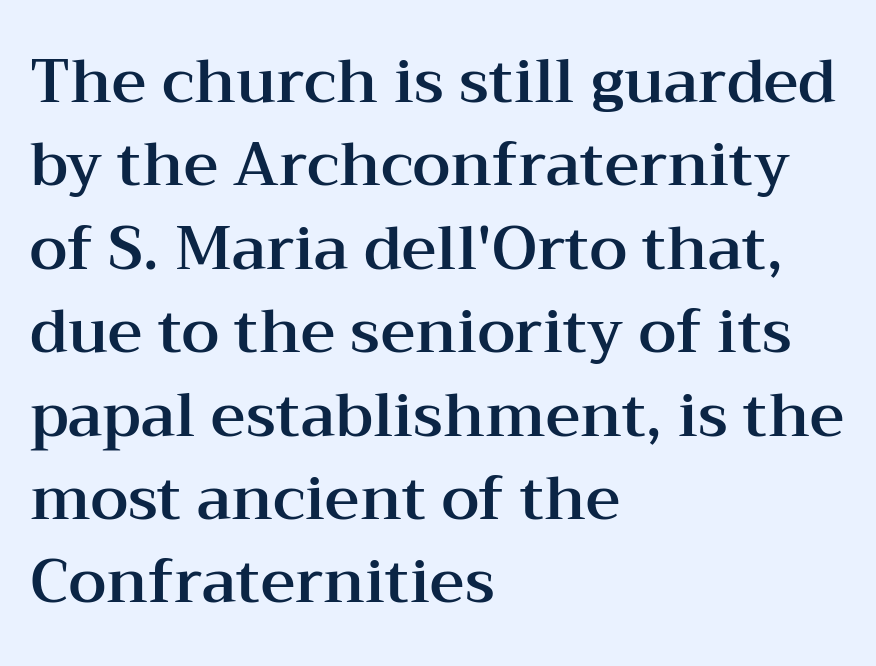
Q: Is the text italic (slanted)? A: No, it is upright.
Q: Is the typeface a serif or a sans-serif typeface? A: Serif.
Q: Is the text underlined? A: No.
Q: How is the paragraph aligned? A: Left-aligned.
Q: Is the spacing between letters normal or unusually wide? A: Normal.
Q: Is the spacing between lines tight, normal or loose? A: Normal.
Q: Width (condensed, normal, or wide)? A: Wide.
Q: Stroke contrast? A: Medium.
Q: x-height? A: Medium.
Q: Monospaced? A: No.
